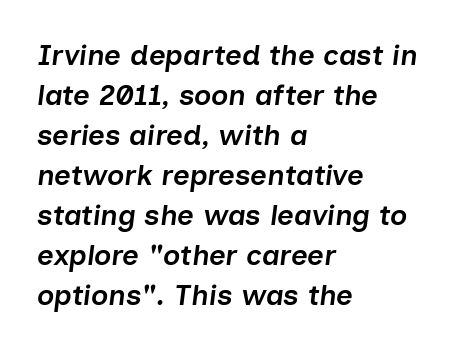
{"italic": "yes", "lean": "right", "slant_degrees": 7, "bold": "semi", "weight": "semibold", "width": "normal", "stroke_contrast": "low", "x_height": "medium", "monospaced": "no", "underline": "no", "align": "left", "line_spacing": "normal", "line_spacing_ratio": 1.38, "letter_spacing": "normal", "letter_spacing_em": 0.0, "glyph_px": 29}
